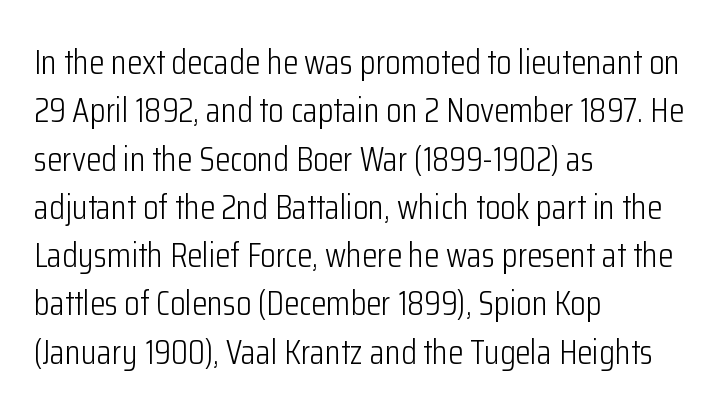
Visually the block forms a straight wall on the left and a jagged coastline on the right. These lines are composed in type without serifs. You could not count columns in this text — the font is proportionally spaced. The weight would be labelled regular, book, light, or lighter still.
